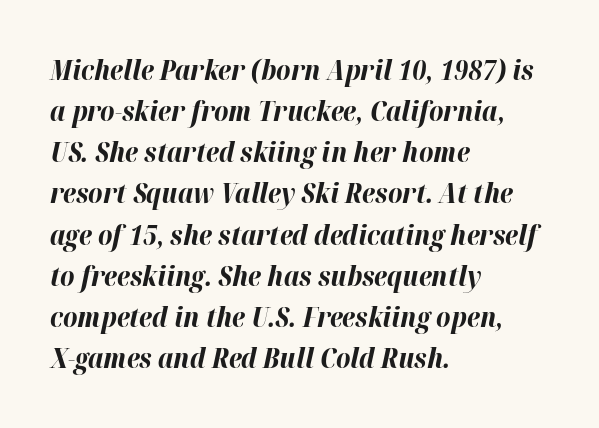
{"italic": "yes", "lean": "right", "slant_degrees": 12, "bold": "yes", "weight": "bold", "width": "normal", "stroke_contrast": "high", "x_height": "medium", "monospaced": "no", "underline": "no", "align": "left", "line_spacing": "normal", "line_spacing_ratio": 1.47, "letter_spacing": "normal", "letter_spacing_em": 0.0, "glyph_px": 28}
